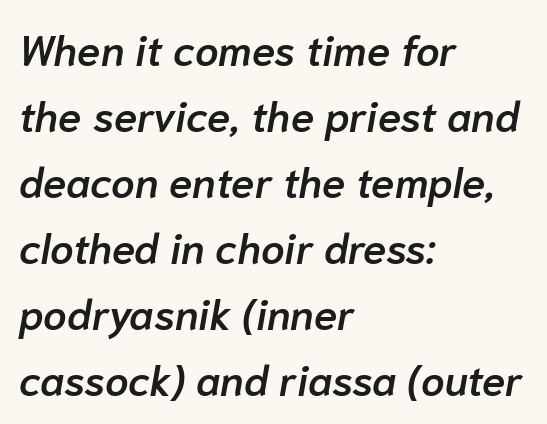
Q: Is the text bold? A: Semi-bold.
Q: Is the text italic (slanted)? A: Yes, it leans right by about 10 degrees.
Q: Is the text underlined? A: No.
Q: How is the paragraph aligned? A: Left-aligned.
Q: Is the spacing between letters normal or unusually wide? A: Normal.
Q: Is the spacing between lines tight, normal or loose? A: Normal.
Q: Width (condensed, normal, or wide)? A: Normal.
Q: Stroke contrast? A: Low.
Q: x-height? A: Medium.
Q: Monospaced? A: No.
